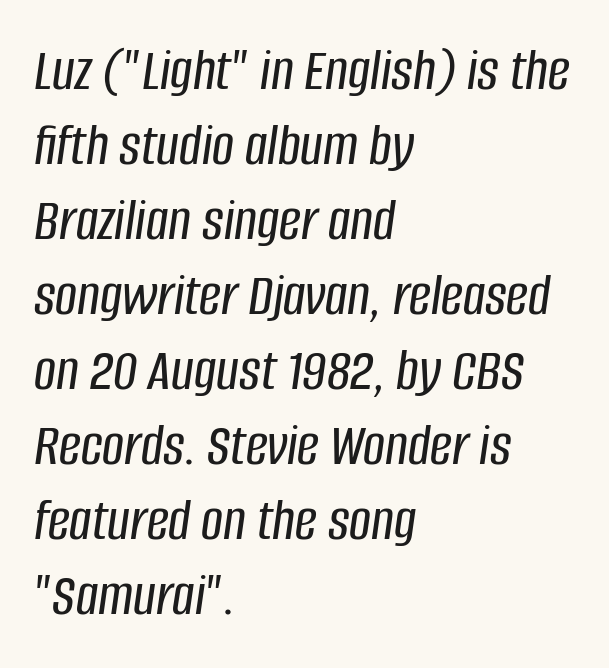
The image shows 61 px condensed type, italic (leaning right); set left-aligned, line spacing 1.23x, normal letter spacing, not underlined; low stroke contrast and a large x-height.
